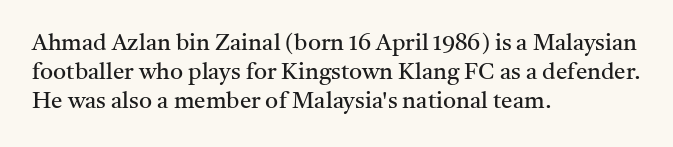
Nothing unusual about the tracking: characters are spaced as the font intends. Caption: multi-line text, flush left, ragged right. How would I describe the line gaps? Plain and ordinary. Unbolded letterforms with no extra heft.
